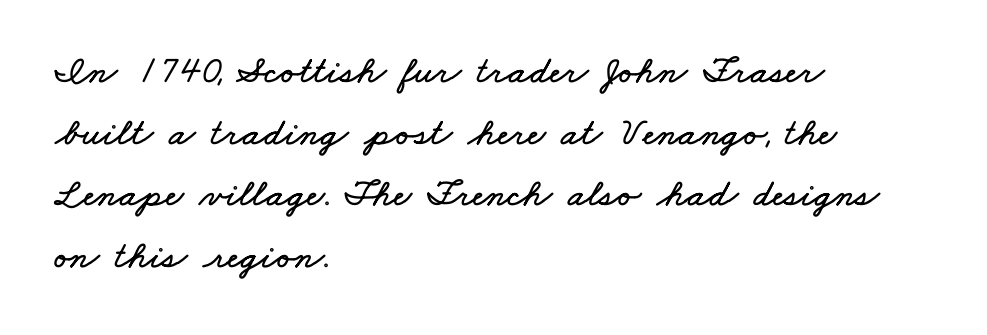
The glyphs are unaccompanied by any horizontal stroke below them. The letterforms sit shoulder to shoulder at normal distance. Here the designer chose a conventional face with non-uniform glyph widths. Interline gaps are of average width in this sample. Alignment: flush left.
